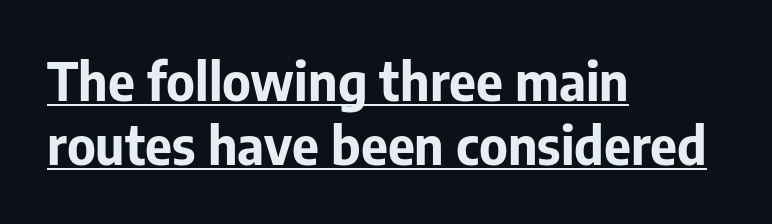
The image shows 52 px bold sans-serif type, upright; set left-aligned, line spacing 1.23x, normal letter spacing, underlined; low stroke contrast and a medium x-height.
